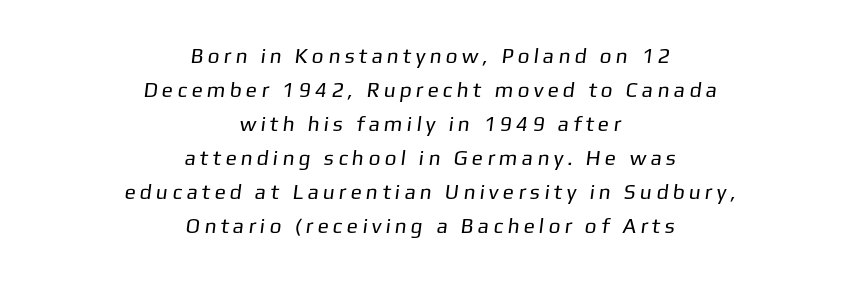
The cut favours lightness, reaching ordinary text weight at its darkest. The leading is moderate, giving the passage an even texture. The space beneath each line is pristine and unruled. Casual observation: everything's sitting right in the middle. The letterforms stand isolated, each surrounded by extra space.
